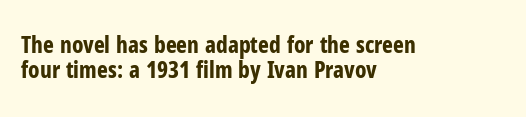
Q: Is the text bold? A: Yes.
Q: Is the text italic (slanted)? A: No, it is upright.
Q: Is the text underlined? A: No.
Q: How is the paragraph aligned? A: Left-aligned.
Q: Is the spacing between letters normal or unusually wide? A: Normal.
Q: Is the spacing between lines tight, normal or loose? A: Tight.
